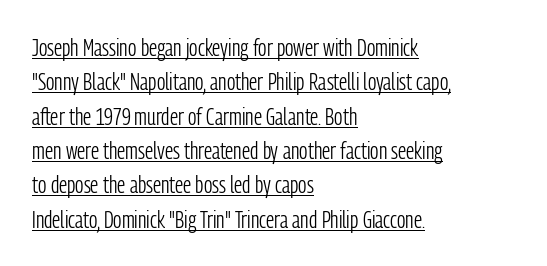
{"italic": "no", "bold": "no", "underline": "yes", "align": "left", "line_spacing": "normal", "line_spacing_ratio": 1.43, "letter_spacing": "normal", "letter_spacing_em": 0.0, "glyph_px": 24}
